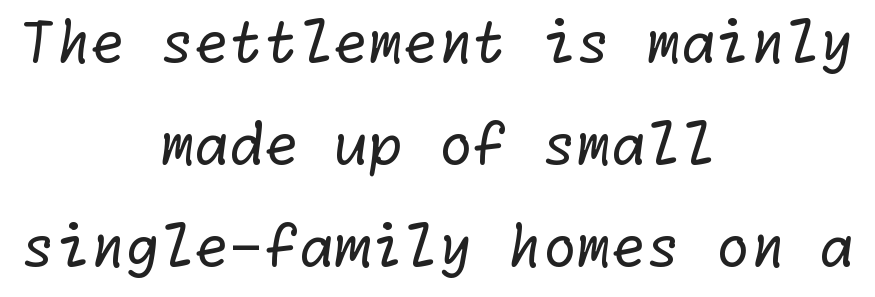
{"serif": "no", "bold": "no", "weight": "regular", "width": "normal", "stroke_contrast": "low", "x_height": "medium", "underline": "no", "align": "center", "line_spacing_ratio": 1.82, "letter_spacing": "normal", "letter_spacing_em": 0.0, "glyph_px": 56}
